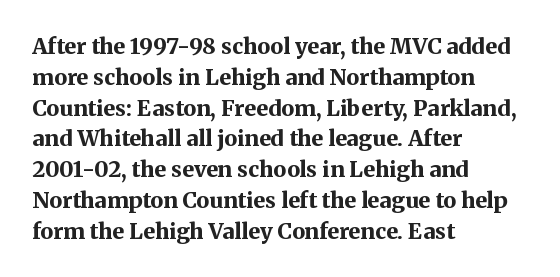
The image shows 22 px bold type, upright; set left-aligned, normal line spacing (1.4x), normal letter spacing, not underlined.
